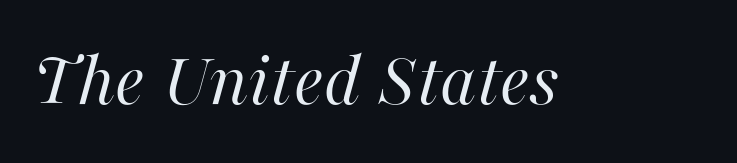
The image shows 78 px regular-weight type, italic (leaning right); set normal letter spacing, not underlined; high stroke contrast and a medium x-height.
